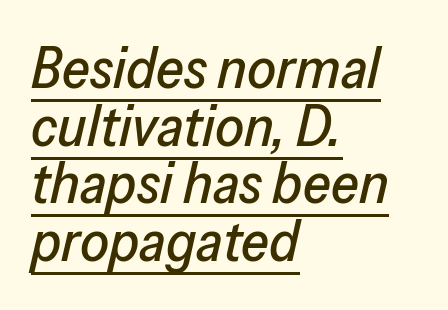
Summary of vertical rhythm: compact, with narrow interline spacing. The lines are quadded left. You could not count columns in this text — the font is proportionally spaced. This is oblique type, the kind used for emphasis or titles. This rendering leaves character spacing at its baseline value.
